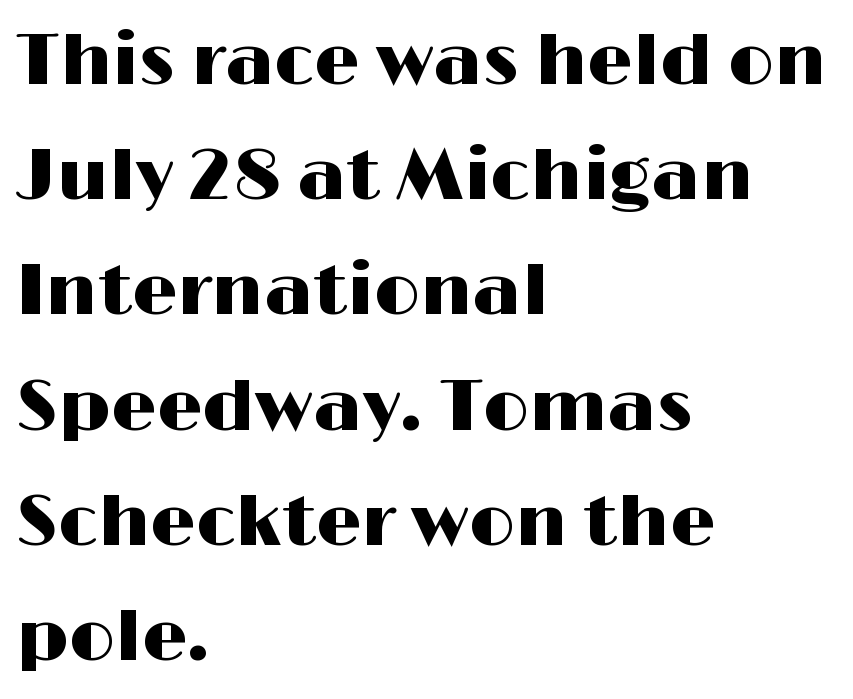
The image shows 72 px wide sans-serif type, upright; set left-aligned, normal line spacing (1.6x), normal letter spacing, not underlined; high stroke contrast and a medium x-height.
